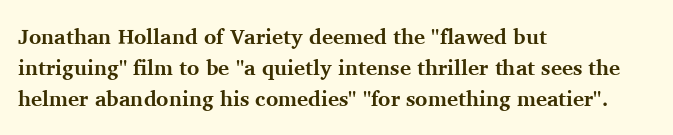
These lines keep a tight, regular rhythm from letter to letter. The typesetting leans heavy: a genuine bold. Line beginnings align vertically; line endings do not. If you drew a line through each stem, it would be perfectly vertical. Letters rest on an invisible, unmarked baseline.
